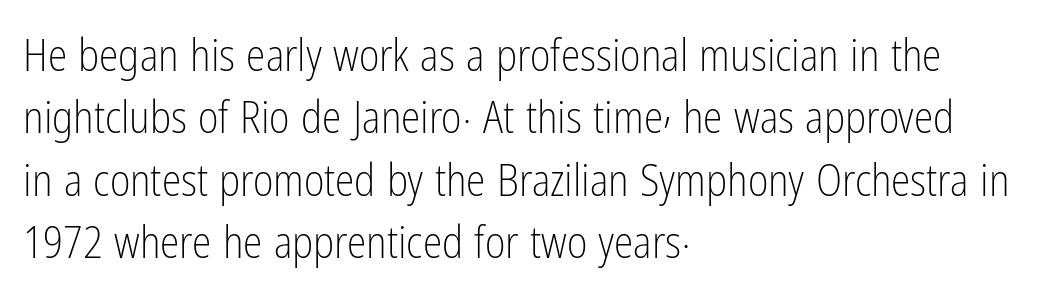
Only glyphs here, with clear space below each row. Observe the absence of serifs on each vertical stroke in this sample. Quick note: not italic, upright. The compositor pushed each line to the left boundary. The letterforms sit at book weight or below.
